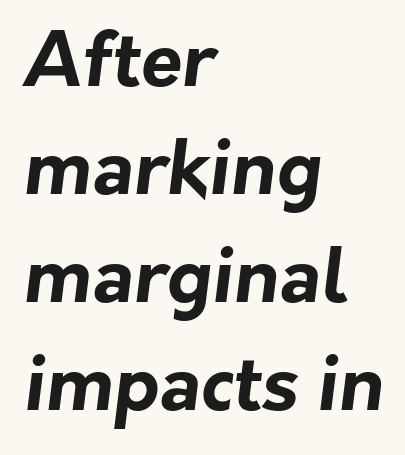
Q: Is the text bold? A: Yes.
Q: Is the typeface a serif or a sans-serif typeface? A: Sans-serif.
Q: Is the text underlined? A: No.
Q: How is the paragraph aligned? A: Left-aligned.
Q: Is the spacing between letters normal or unusually wide? A: Normal.
Q: Is the spacing between lines tight, normal or loose? A: Normal.
Q: Width (condensed, normal, or wide)? A: Normal.
Q: Stroke contrast? A: Low.
Q: x-height? A: Medium.
Q: Monospaced? A: No.
